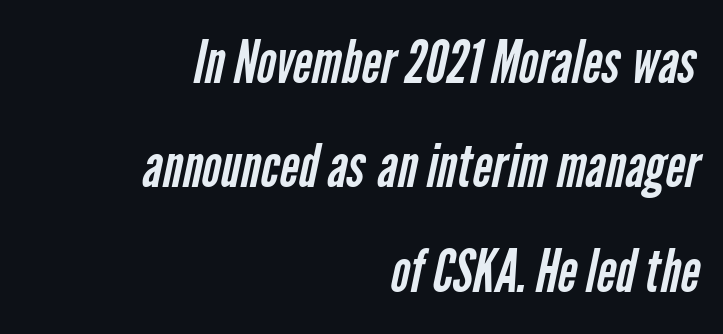
{"serif": "no", "bold": "no", "weight": "regular", "width": "condensed", "stroke_contrast": "low", "x_height": "medium", "monospaced": "no", "underline": "no", "align": "right", "line_spacing_ratio": 1.77, "letter_spacing": "normal", "letter_spacing_em": 0.0, "glyph_px": 59}
